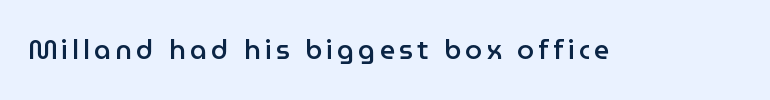
Q: Is the text bold? A: Semi-bold.
Q: Is the text italic (slanted)? A: No, it is upright.
Q: Is the text underlined? A: No.
